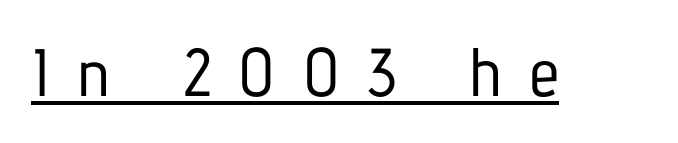
Q: Is the text italic (slanted)? A: No, it is upright.
Q: Is the typeface a serif or a sans-serif typeface? A: Sans-serif.
Q: Is the text underlined? A: Yes.
Q: Is the spacing between letters normal or unusually wide? A: Unusually wide.
Q: Width (condensed, normal, or wide)? A: Condensed.
Q: Stroke contrast? A: Low.
Q: x-height? A: Medium.
Q: Monospaced? A: No.
